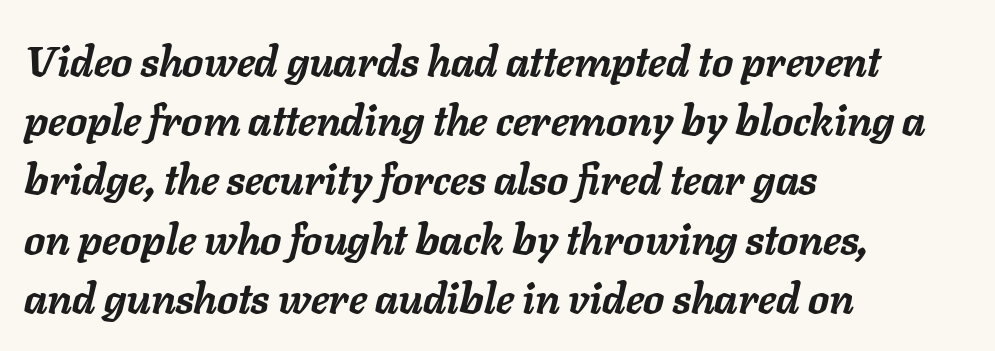
The face used here has a pronounced slope to its letters. Characters follow at the spacing the type designer built in. In CSS terms this would be text-align: left. The zone under the glyphs is completely vacant. The characters look thick and weighty, a clear bold.
